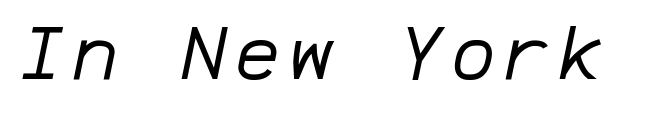
{"italic": "yes", "lean": "right", "slant_degrees": 12, "bold": "no", "weight": "regular", "width": "normal", "stroke_contrast": "low", "x_height": "medium", "monospaced": "yes", "underline": "no", "glyph_px": 75}
